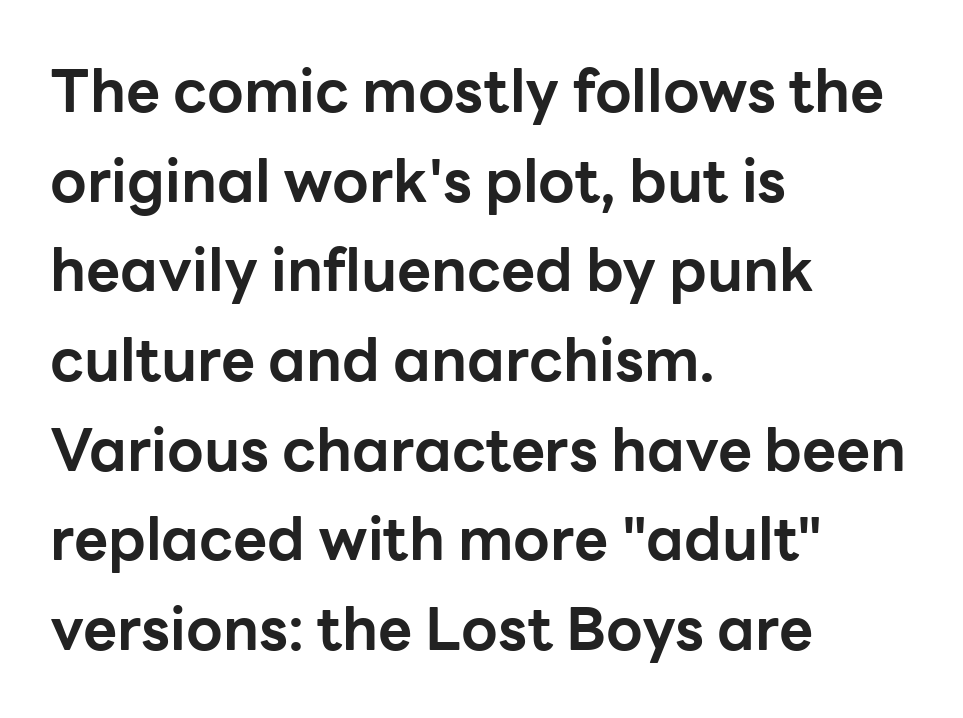
Nothing unusual about the tracking: characters are spaced as the font intends. Pretty heavy lettering here — definitely bold. It's the straight-up-and-down kind of type. Stroke terminals: plain, sans-serif. Casual observation: everything's shoved over to the left.
